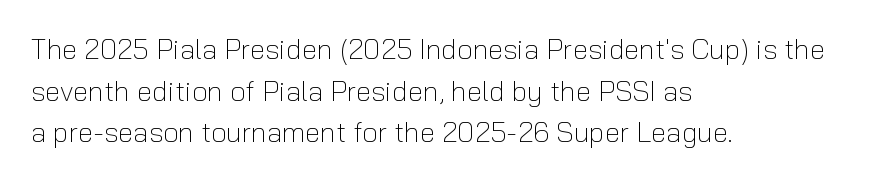
Q: Is the text bold? A: No.
Q: Is the text italic (slanted)? A: No, it is upright.
Q: Is the typeface a serif or a sans-serif typeface? A: Sans-serif.
Q: Is the text underlined? A: No.
Q: How is the paragraph aligned? A: Left-aligned.
Q: Is the spacing between letters normal or unusually wide? A: Normal.
Q: Is the spacing between lines tight, normal or loose? A: Normal.
Q: Width (condensed, normal, or wide)? A: Normal.
Q: Stroke contrast? A: Low.
Q: x-height? A: Medium.
Q: Monospaced? A: No.
